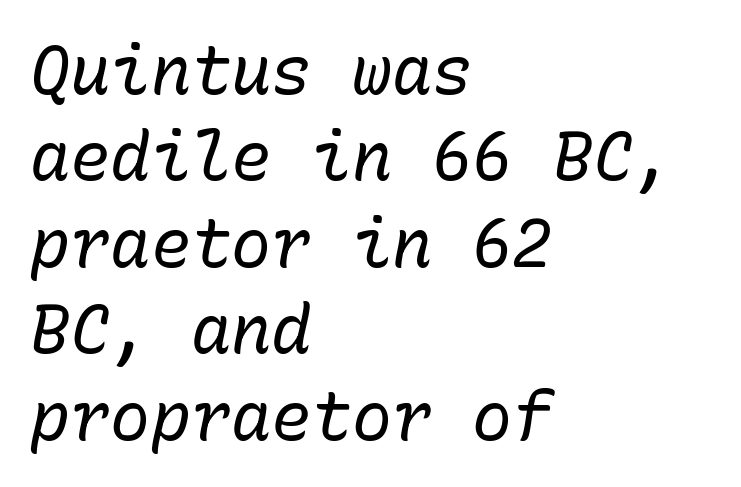
The image shows 67 px regular-weight type, italic (leaning right), monospaced; set left-aligned, normal line spacing (1.29x), normal letter spacing, not underlined; low stroke contrast and a medium x-height.
